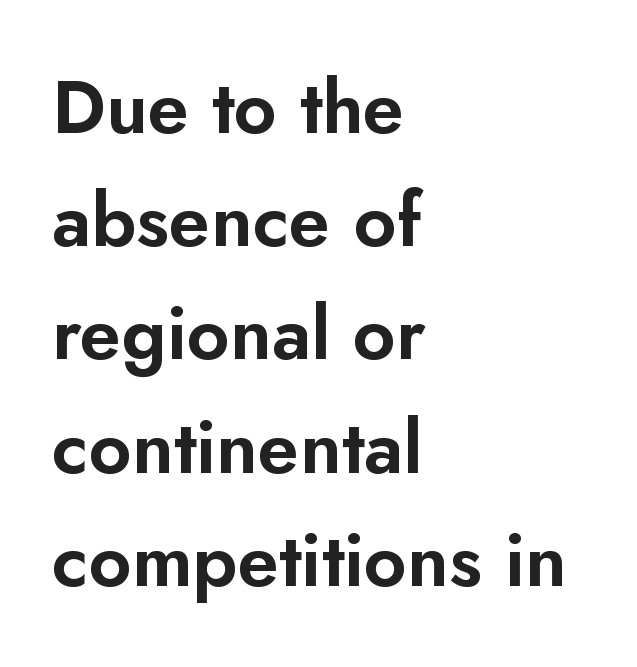
The image shows 75 px sans-serif type, upright; set left-aligned, normal line spacing (1.51x), normal letter spacing, not underlined; low stroke contrast and a small x-height.
